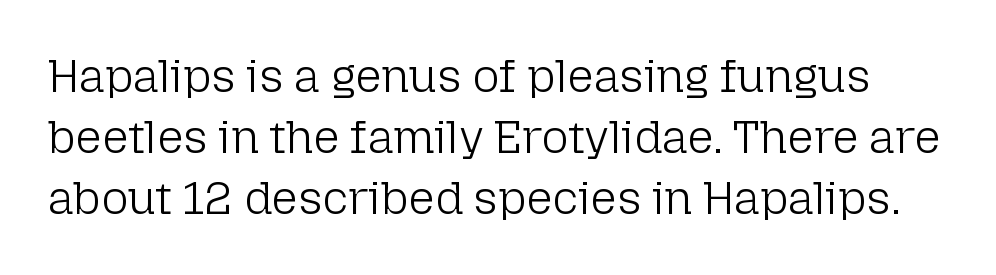
Is this a sans? Yes — the strokes have no serifs. Observe the ordinary spacing: letters are neighbours, not strangers. The passage shown is not underscored anywhere. One glance says typical: line gaps are just what's usual. Counters stay open thanks to moderate or lighter strokes.
